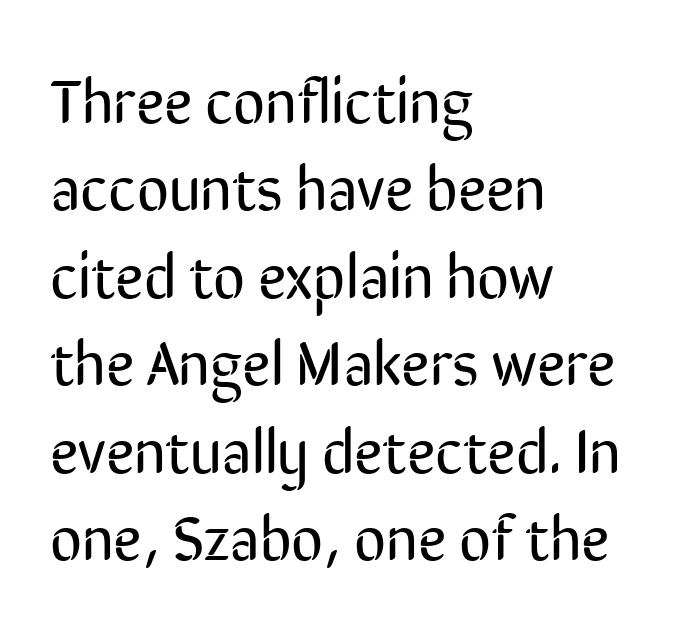
The image shows 62 px regular-weight, condensed sans-serif type, upright; set left-aligned, normal line spacing (1.41x), normal letter spacing, not underlined; low stroke contrast and a medium x-height.
